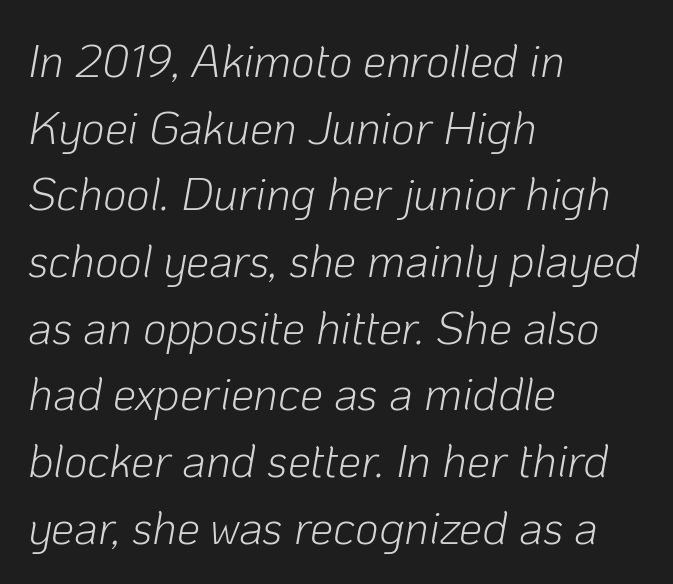
{"italic": "yes", "lean": "right", "slant_degrees": 10, "bold": "no", "weight": "light", "width": "normal", "stroke_contrast": "low", "x_height": "medium", "monospaced": "no", "underline": "no", "align": "left", "line_spacing": "normal", "line_spacing_ratio": 1.45, "letter_spacing": "normal", "letter_spacing_em": 0.0, "glyph_px": 46}
